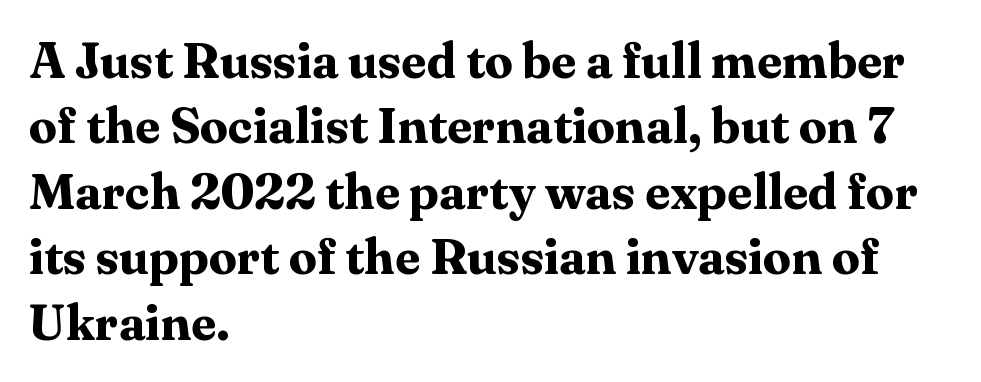
Q: Is the text bold? A: Yes.
Q: Is the text italic (slanted)? A: No, it is upright.
Q: Is the typeface a serif or a sans-serif typeface? A: Serif.
Q: Is the text underlined? A: No.
Q: How is the paragraph aligned? A: Left-aligned.
Q: Is the spacing between letters normal or unusually wide? A: Normal.
Q: Is the spacing between lines tight, normal or loose? A: Normal.
Q: Width (condensed, normal, or wide)? A: Normal.
Q: Stroke contrast? A: Medium.
Q: x-height? A: Medium.
Q: Monospaced? A: No.
